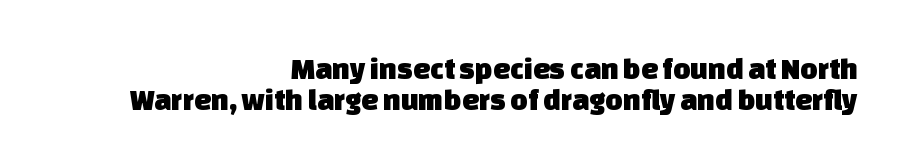
The image shows 30 px sans-serif type; set right-aligned, tight line spacing (1.02x), normal letter spacing, not underlined; low stroke contrast and a large x-height.
